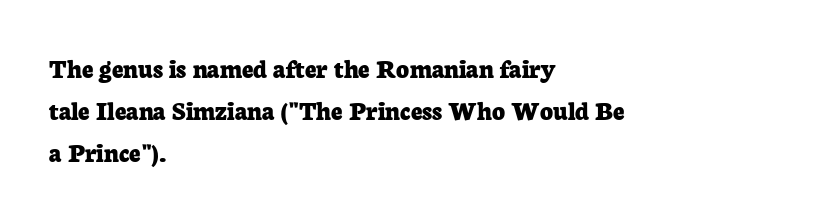
The image shows 28 px bold serif type, upright; set left-aligned, normal line spacing (1.5x), normal letter spacing, not underlined; low stroke contrast and a medium x-height.
